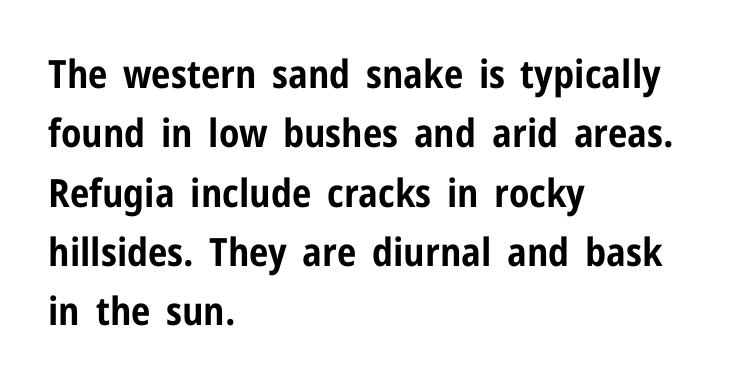
Q: Is the text bold? A: Yes.
Q: Is the text italic (slanted)? A: No, it is upright.
Q: Is the typeface a serif or a sans-serif typeface? A: Sans-serif.
Q: Is the text underlined? A: No.
Q: How is the paragraph aligned? A: Left-aligned.
Q: Is the spacing between letters normal or unusually wide? A: Normal.
Q: Is the spacing between lines tight, normal or loose? A: Normal.
Q: Width (condensed, normal, or wide)? A: Condensed.
Q: Stroke contrast? A: Low.
Q: x-height? A: Medium.
Q: Monospaced? A: No.
